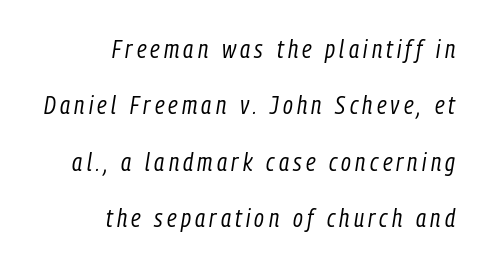
Q: Is the text bold? A: No.
Q: Is the text italic (slanted)? A: Yes, it leans right by about 9 degrees.
Q: Is the text underlined? A: No.
Q: How is the paragraph aligned? A: Right-aligned.
Q: Is the spacing between lines tight, normal or loose? A: Loose.
